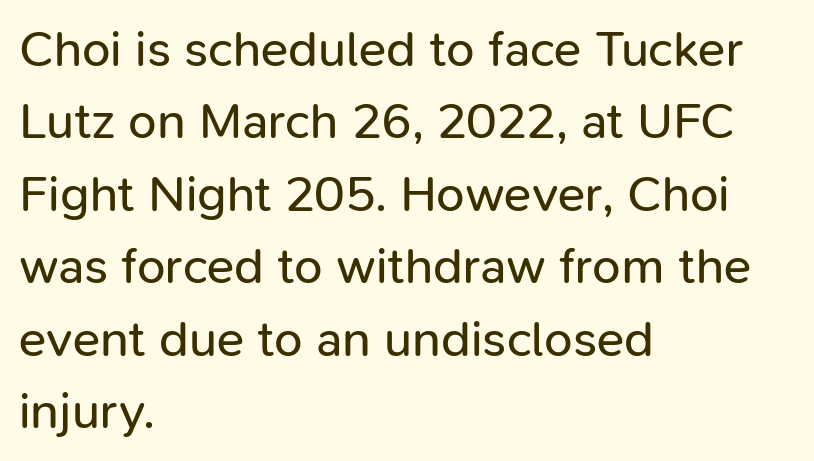
{"serif": "no", "italic": "no", "bold": "no", "weight": "regular", "width": "normal", "stroke_contrast": "low", "x_height": "medium", "monospaced": "no", "underline": "no", "align": "left", "line_spacing": "normal", "line_spacing_ratio": 1.42, "letter_spacing": "normal", "letter_spacing_em": 0.0, "glyph_px": 51}
